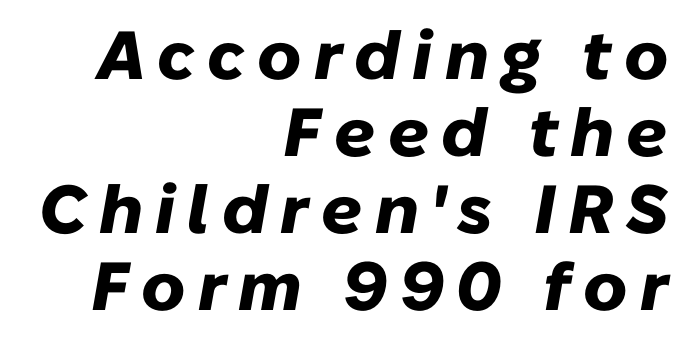
Looks like regular typesetting: each glyph gets only the width it needs. The rendering applies a slant to the glyphs. Descender tails drop into unmarked territory. This is heavy type, rendered in bold. The lines in this sample share a right terminus and differ only in where they begin. Leading: reduced.
